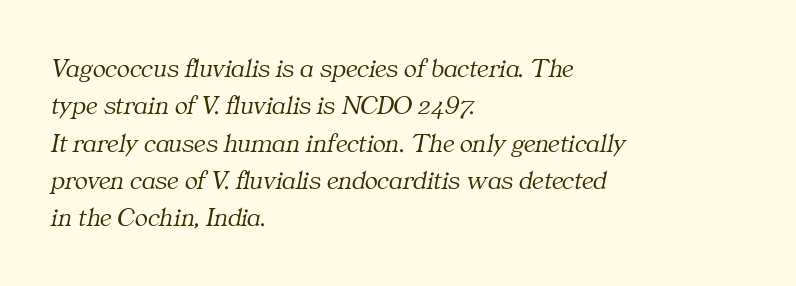
{"italic": "yes", "lean": "right", "slant_degrees": 11, "bold": "no", "underline": "no", "align": "left", "line_spacing": "normal", "line_spacing_ratio": 1.38, "letter_spacing": "normal", "letter_spacing_em": 0.0, "glyph_px": 27}
